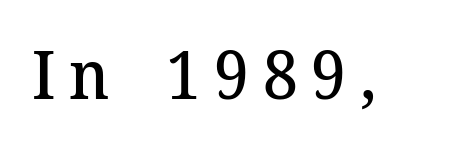
The image shows 67 px semibold serif type, upright; set unusually wide letter spacing (+0.2 em), not underlined; medium stroke contrast and a medium x-height.
